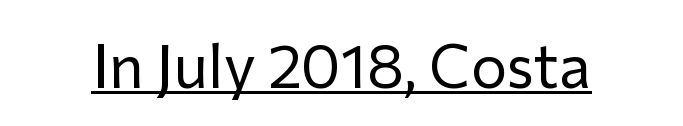
Q: Is the text bold? A: No.
Q: Is the text italic (slanted)? A: No, it is upright.
Q: Is the typeface a serif or a sans-serif typeface? A: Sans-serif.
Q: Is the text underlined? A: Yes.
Q: Is the spacing between letters normal or unusually wide? A: Normal.
Q: Width (condensed, normal, or wide)? A: Normal.
Q: Stroke contrast? A: Low.
Q: x-height? A: Medium.
Q: Monospaced? A: No.
